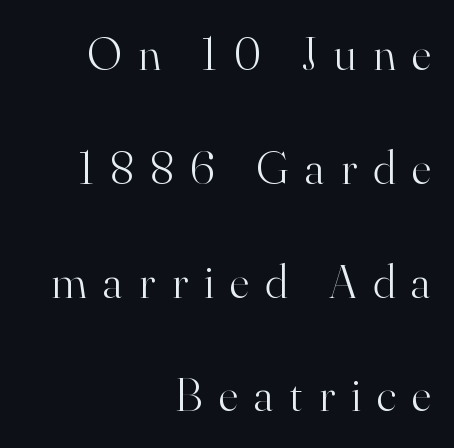
Q: Is the text bold? A: No.
Q: Is the text italic (slanted)? A: No, it is upright.
Q: Is the typeface a serif or a sans-serif typeface? A: Serif.
Q: Is the text underlined? A: No.
Q: How is the paragraph aligned? A: Right-aligned.
Q: Is the spacing between letters normal or unusually wide? A: Unusually wide.
Q: Is the spacing between lines tight, normal or loose? A: Loose.
Q: Width (condensed, normal, or wide)? A: Normal.
Q: Stroke contrast? A: High.
Q: x-height? A: Small.
Q: Monospaced? A: No.
